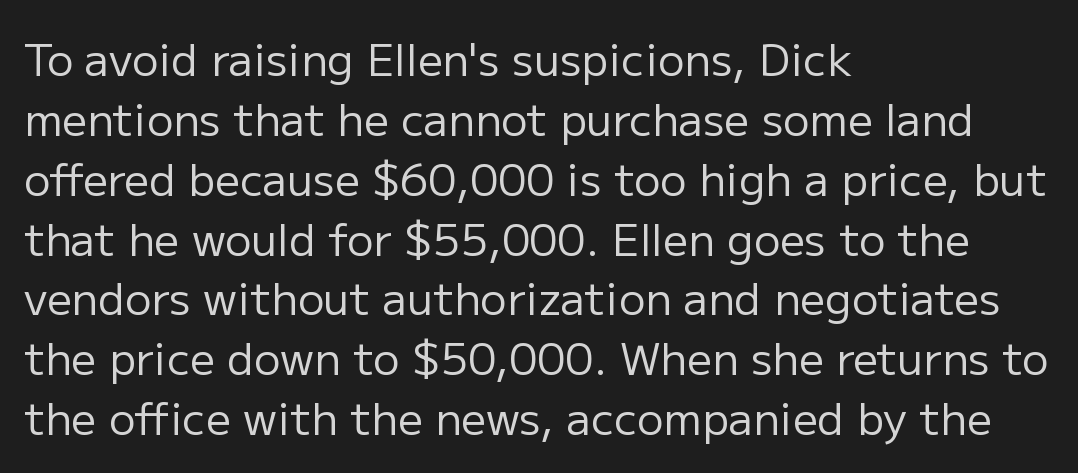
The typeface chosen for these lines omits serifs. The space beneath each line is pristine and unruled. The letterforms sit at book weight or below. Spacing verdict: proportional, widths tailored to each character. Nothing unusual about the tracking: characters are spaced as the font intends.
